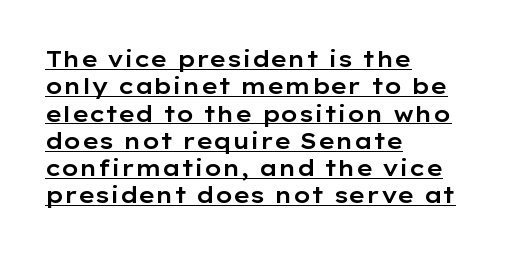
Horizontally, the lines are justified to the leading edge only. The letters stand straight up with perfectly vertical stems. Each line of the rendering has a horizontal stroke beneath the glyphs. The type is set solid horizontally, with unmodified tracking.
